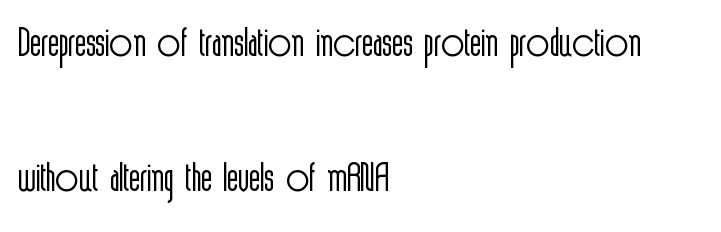
The image shows 59 px light, condensed sans-serif type, upright; set left-aligned, loose line spacing (2.29x), normal letter spacing, not underlined; a medium x-height.
